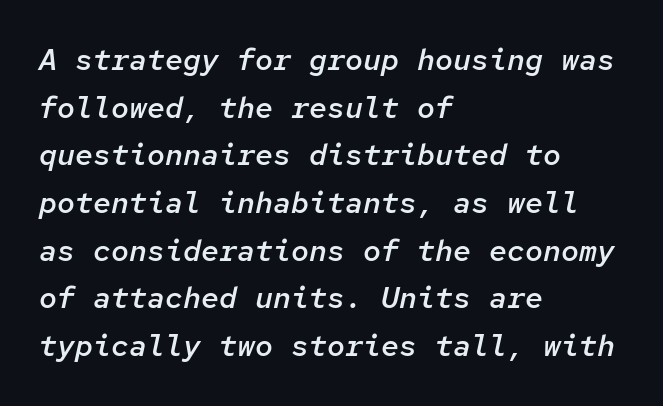
Q: Is the text bold? A: Semi-bold.
Q: Is the text italic (slanted)? A: Yes, it leans right by about 12 degrees.
Q: Is the text underlined? A: No.
Q: How is the paragraph aligned? A: Left-aligned.
Q: Is the spacing between letters normal or unusually wide? A: Normal.
Q: Is the spacing between lines tight, normal or loose? A: Normal.
Q: Width (condensed, normal, or wide)? A: Normal.
Q: Stroke contrast? A: Low.
Q: x-height? A: Medium.
Q: Monospaced? A: Yes.
